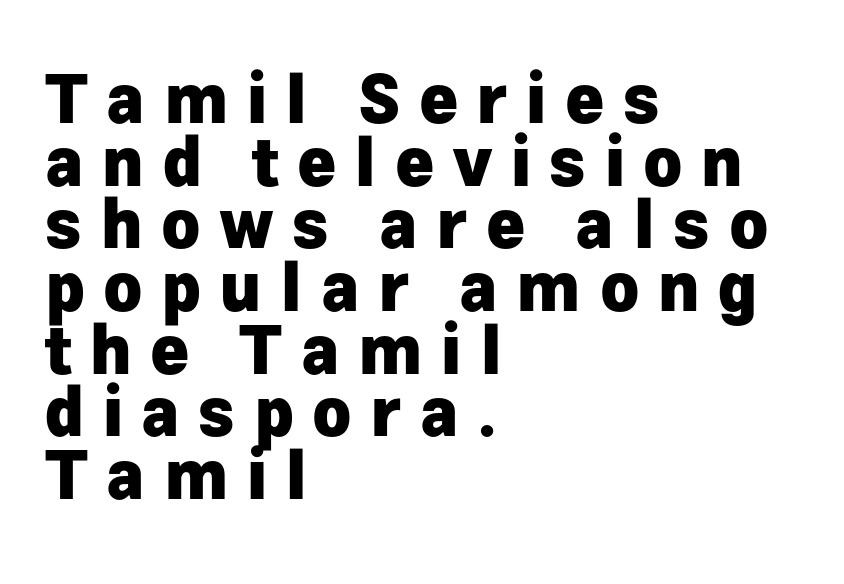
The image shows 66 px heavy sans-serif type, upright; set left-aligned, tight line spacing (0.95x), unusually wide letter spacing (+0.28 em), not underlined; low stroke contrast and a medium x-height.
